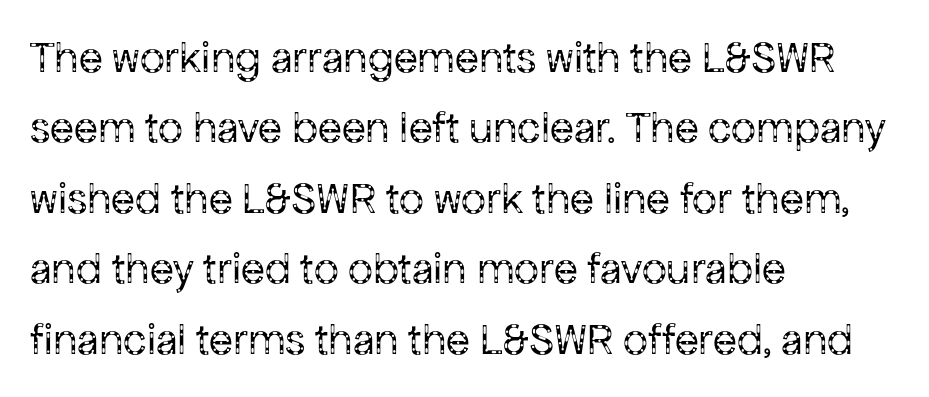
The image shows 44 px regular-weight sans-serif type, upright; set left-aligned, normal line spacing (1.6x), normal letter spacing, not underlined; low stroke contrast and a medium x-height.
